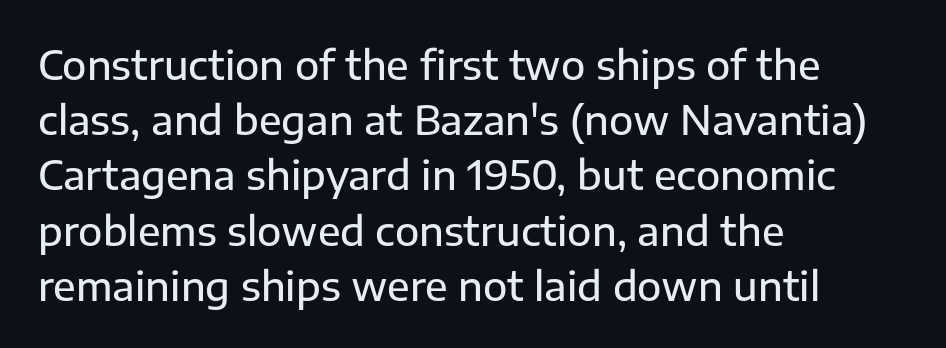
{"serif": "no", "italic": "no", "width": "normal", "stroke_contrast": "low", "x_height": "medium", "monospaced": "no", "underline": "no", "align": "left", "line_spacing": "normal", "line_spacing_ratio": 1.38, "letter_spacing": "normal", "letter_spacing_em": 0.0, "glyph_px": 40}
